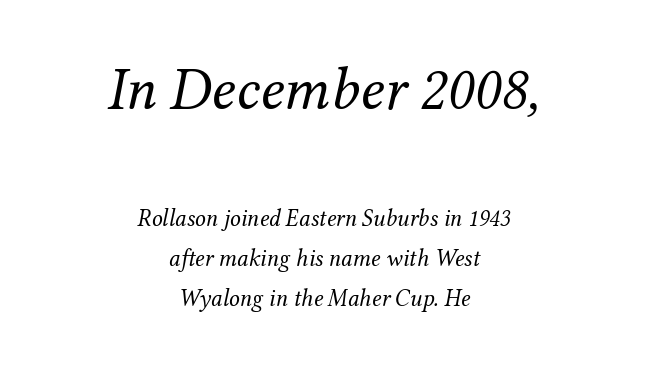
The image shows 61 px regular-weight serif type, italic (leaning right); set centered, normal line spacing (1.66x), normal letter spacing, not underlined; the first (top) block is 2.54x larger; medium stroke contrast and a medium x-height.
